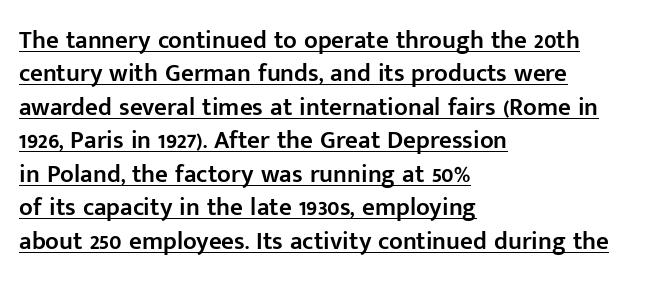
{"italic": "no", "bold": "semi", "underline": "yes", "align": "left", "line_spacing": "normal", "line_spacing_ratio": 1.34, "letter_spacing": "normal", "letter_spacing_em": 0.0, "glyph_px": 25}
